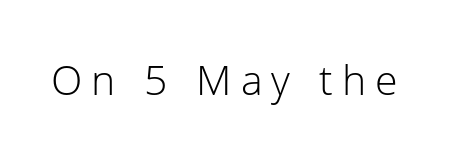
The typeface chosen for these lines omits serifs. Looks like regular typesetting: each glyph gets only the width it needs. Heaviness? Minimal to ordinary, like unemphasized prose. You can tell it's not italic because the verticals are truly vertical. Each word looks stretched out because of the extra space between its letters.
